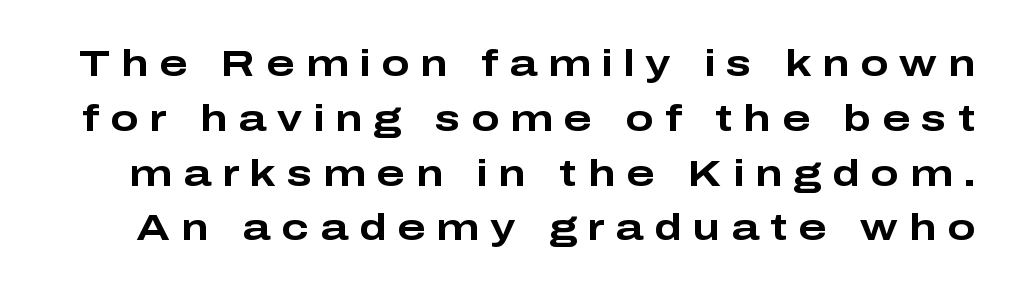
The line texture is sparse and dotted thanks to wide tracking. Any mark beneath the type? The region is blank. This is sans-serif lettering, the kind often seen on screens and signage. Each glyph is drawn with heavy, bold strokes. If you measured baseline to baseline, you'd find a middling distance. Vertical strokes here are truly vertical.
